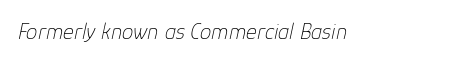
Each stroke keeps to a modest, everyday thickness or less. In terms of posture, this sample is oblique. Honestly, there is no underline to notice here at all. The horizontal fit of the characters is conventional and even.
